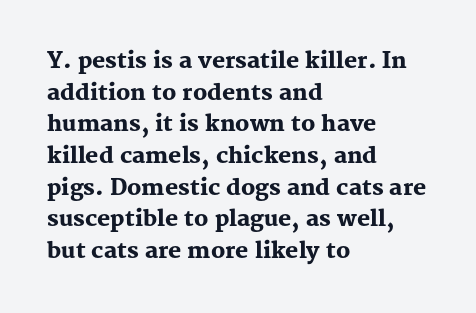
Q: Is the text bold? A: Yes.
Q: Is the text italic (slanted)? A: No, it is upright.
Q: Is the text underlined? A: No.
Q: How is the paragraph aligned? A: Left-aligned.
Q: Is the spacing between letters normal or unusually wide? A: Normal.
Q: Is the spacing between lines tight, normal or loose? A: Normal.
